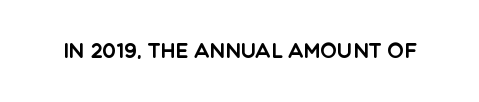
These lines keep a tight, regular rhythm from letter to letter. Unmarked baselines from the first word to the last. Italic: no, the glyphs are upright roman.
